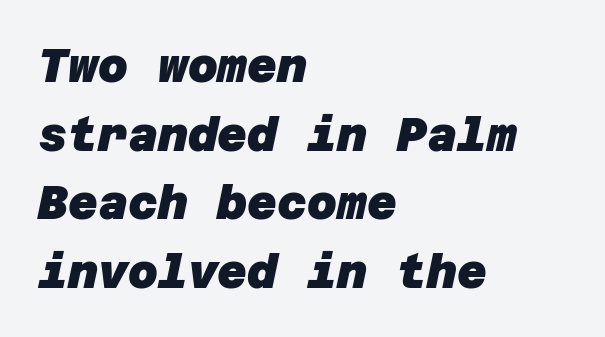
{"serif": "no", "bold": "yes", "weight": "heavy", "width": "normal", "stroke_contrast": "low", "x_height": "large", "underline": "no", "align": "left", "line_spacing": "normal", "line_spacing_ratio": 1.49, "letter_spacing": "normal", "letter_spacing_em": 0.0, "glyph_px": 46}
